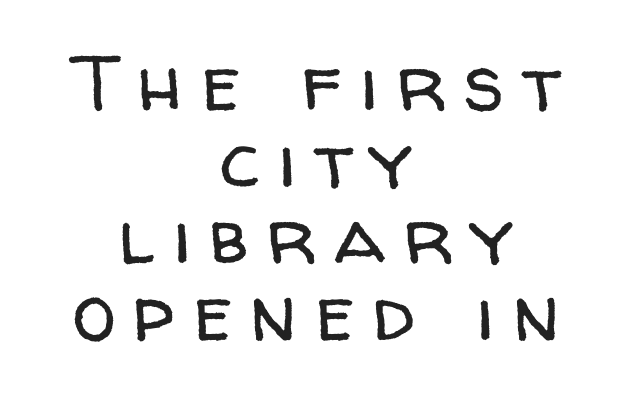
Q: Is the text bold? A: No.
Q: Is the text italic (slanted)? A: No, it is upright.
Q: Is the typeface a serif or a sans-serif typeface? A: Sans-serif.
Q: Is the text underlined? A: No.
Q: How is the paragraph aligned? A: Centered.
Q: Is the spacing between letters normal or unusually wide? A: Unusually wide.
Q: Is the spacing between lines tight, normal or loose? A: Tight.
Q: Width (condensed, normal, or wide)? A: Normal.
Q: Stroke contrast? A: Low.
Q: x-height? A: Medium.
Q: Monospaced? A: No.
